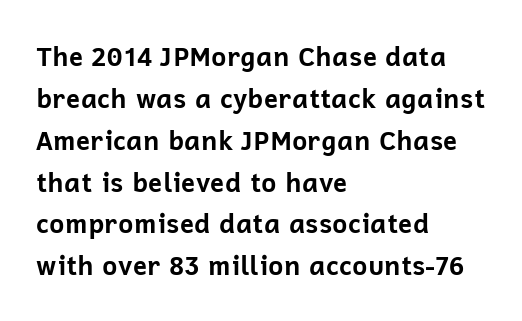
{"italic": "no", "bold": "yes", "underline": "no", "align": "left", "line_spacing": "normal", "line_spacing_ratio": 1.61, "letter_spacing": "normal", "letter_spacing_em": 0.0, "glyph_px": 26}
